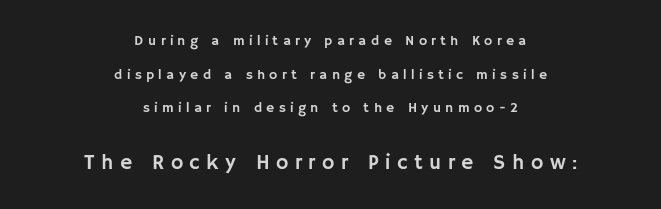
Q: Is the text italic (slanted)? A: No, it is upright.
Q: Is the text underlined? A: No.
Q: How is the paragraph aligned? A: Centered.
Q: Is the spacing between letters normal or unusually wide? A: Unusually wide.
Q: Is the spacing between lines tight, normal or loose? A: Loose.
Q: Which block of text is set in a larger size, the first (top) or the second (bottom)? A: The second (bottom) one.
